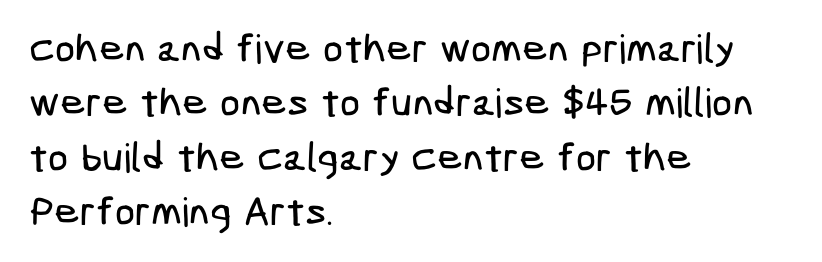
The image shows 40 px condensed sans-serif type; set left-aligned, normal line spacing (1.36x), normal letter spacing, not underlined; low stroke contrast and a medium x-height.
